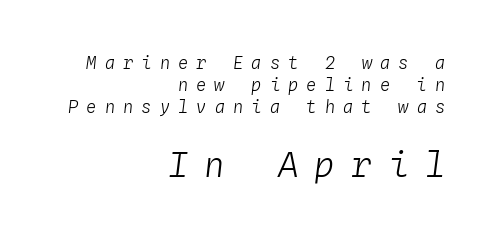
Q: Is the text bold? A: No.
Q: Is the text italic (slanted)? A: Yes, it leans right by about 4 degrees.
Q: Is the text underlined? A: No.
Q: How is the paragraph aligned? A: Right-aligned.
Q: Is the spacing between letters normal or unusually wide? A: Unusually wide.
Q: Is the spacing between lines tight, normal or loose? A: Normal.
Q: Which block of text is set in a larger size, the first (top) or the second (bottom)? A: The second (bottom) one.
Q: Width (condensed, normal, or wide)? A: Normal.
Q: Stroke contrast? A: Low.
Q: x-height? A: Medium.
Q: Monospaced? A: Yes.
